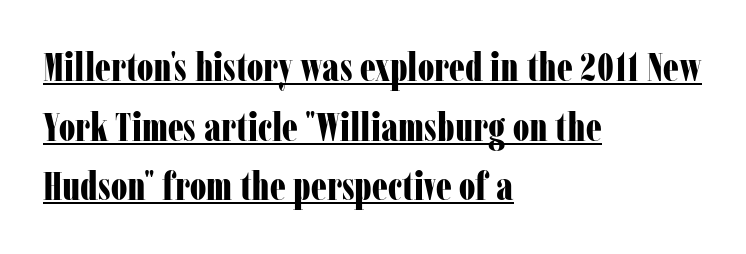
The image shows 40 px bold, condensed serif type, upright; set left-aligned, normal line spacing (1.49x), normal letter spacing, underlined; low stroke contrast and a medium x-height.
